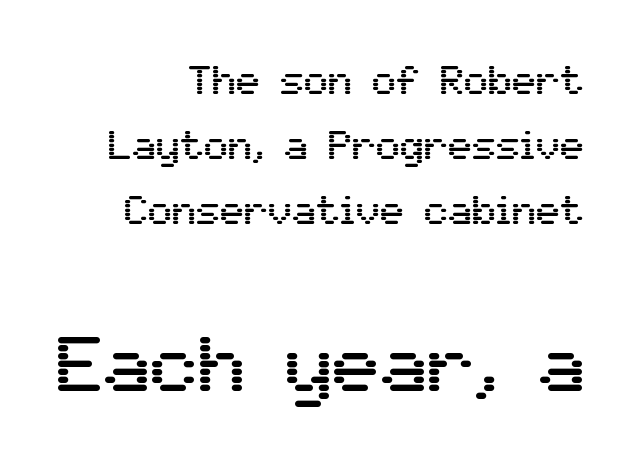
Q: Is the text italic (slanted)? A: No, it is upright.
Q: Is the typeface a serif or a sans-serif typeface? A: Sans-serif.
Q: Is the text underlined? A: No.
Q: How is the paragraph aligned? A: Right-aligned.
Q: Is the spacing between letters normal or unusually wide? A: Normal.
Q: Is the spacing between lines tight, normal or loose? A: Normal.
Q: Which block of text is set in a larger size, the first (top) or the second (bottom)? A: The second (bottom) one.
Q: Width (condensed, normal, or wide)? A: Normal.
Q: Stroke contrast? A: Medium.
Q: x-height? A: Medium.
Q: Monospaced? A: No.
